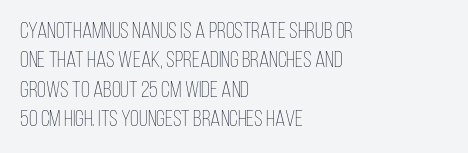
It's the straight-up-and-down kind of type. The face used here is rendered with its standard letterfit. The setting favours the left margin, as ordinary paragraphs usually do. This is not heavy type; no bold has been used. Interline gaps are of average width in this sample.
